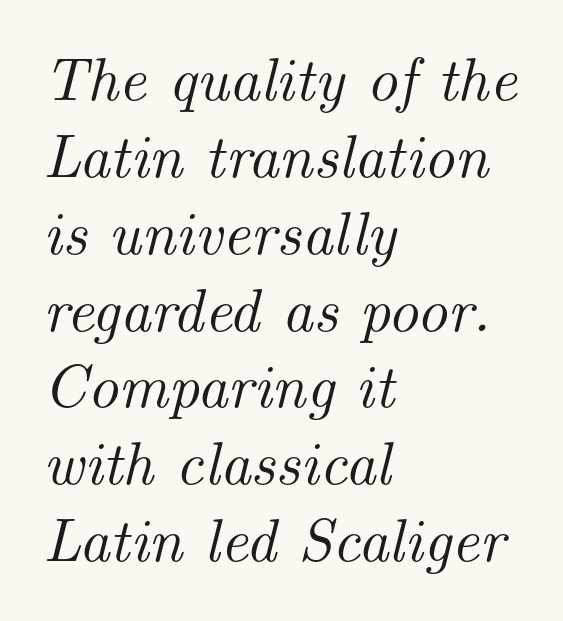
Q: Is the text italic (slanted)? A: Yes, it leans right by about 14 degrees.
Q: Is the typeface a serif or a sans-serif typeface? A: Serif.
Q: Is the text underlined? A: No.
Q: How is the paragraph aligned? A: Left-aligned.
Q: Is the spacing between letters normal or unusually wide? A: Normal.
Q: Is the spacing between lines tight, normal or loose? A: Normal.
Q: Width (condensed, normal, or wide)? A: Normal.
Q: Stroke contrast? A: Medium.
Q: x-height? A: Small.
Q: Monospaced? A: No.
